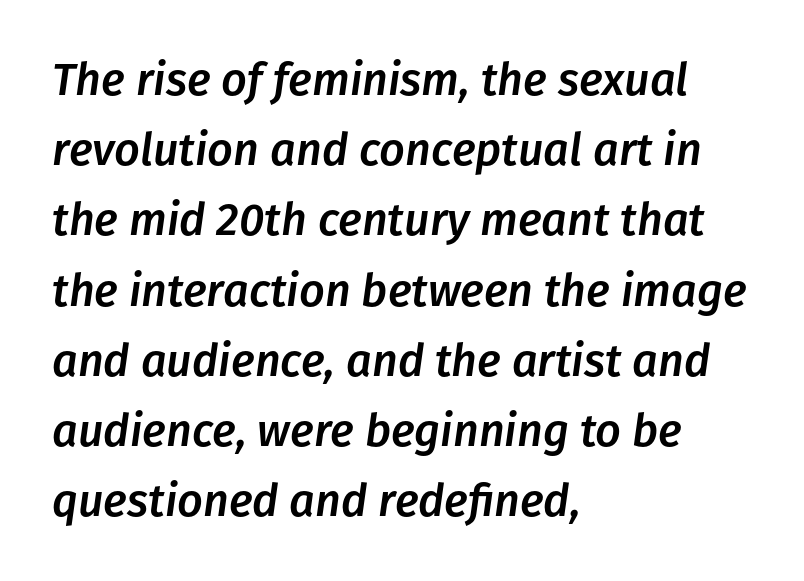
The image shows 45 px text type, italic (leaning right); set left-aligned, normal line spacing (1.56x), normal letter spacing, not underlined; low stroke contrast and a medium x-height.
